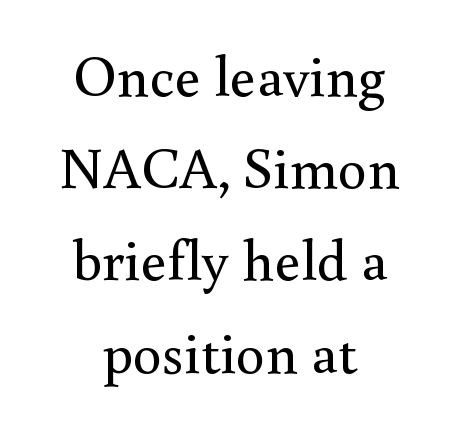
The image shows 58 px regular-weight serif type, upright; set centered, normal line spacing (1.59x), normal letter spacing, not underlined; medium stroke contrast and a small x-height.
